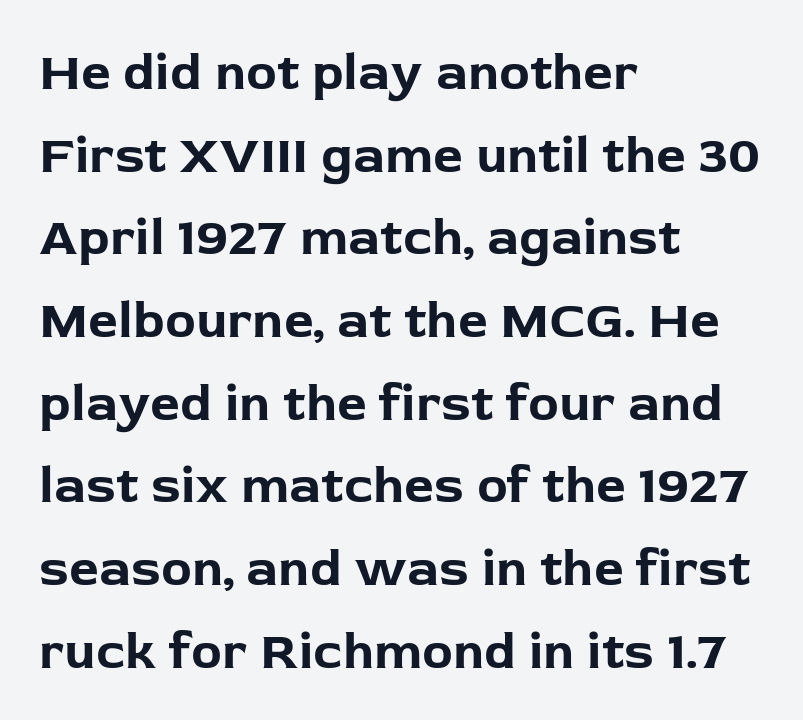
The image shows 52 px bold sans-serif type, upright; set left-aligned, normal line spacing (1.59x), normal letter spacing, not underlined; low stroke contrast and a medium x-height.
